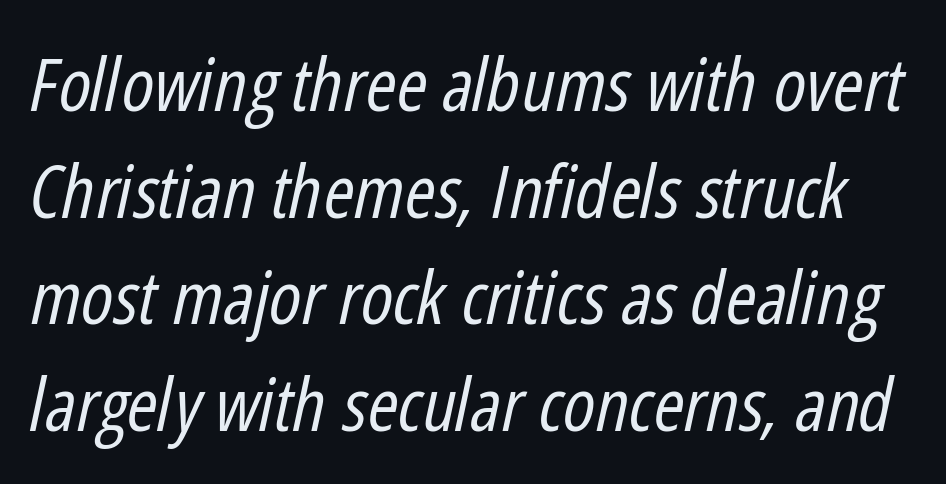
The image shows 74 px regular-weight, condensed type, italic (leaning right); set normal line spacing (1.44x), normal letter spacing, not underlined; low stroke contrast and a medium x-height.
